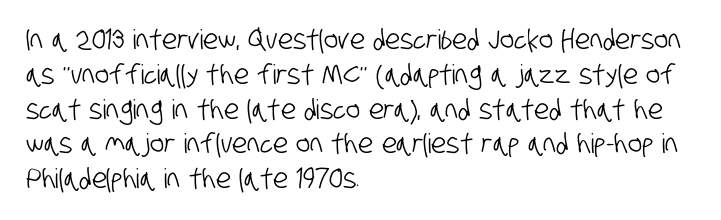
Only glyphs here, with clear space below each row. Students, note that the glyphs here touch the page at normal intervals. Regular leading. The ragged edge is on the right, which tells us the setting is flush left.
